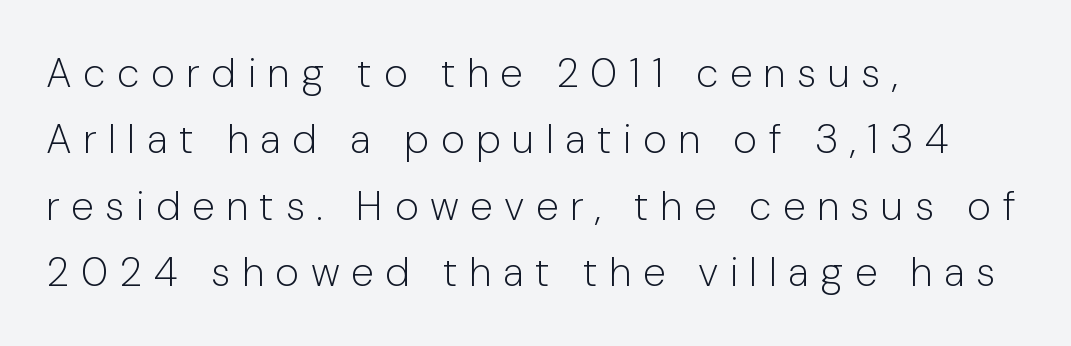
Q: Is the text bold? A: No.
Q: Is the text italic (slanted)? A: No, it is upright.
Q: Is the typeface a serif or a sans-serif typeface? A: Sans-serif.
Q: Is the text underlined? A: No.
Q: How is the paragraph aligned? A: Left-aligned.
Q: Is the spacing between letters normal or unusually wide? A: Unusually wide.
Q: Is the spacing between lines tight, normal or loose? A: Normal.
Q: Width (condensed, normal, or wide)? A: Normal.
Q: Stroke contrast? A: Low.
Q: x-height? A: Medium.
Q: Monospaced? A: No.
